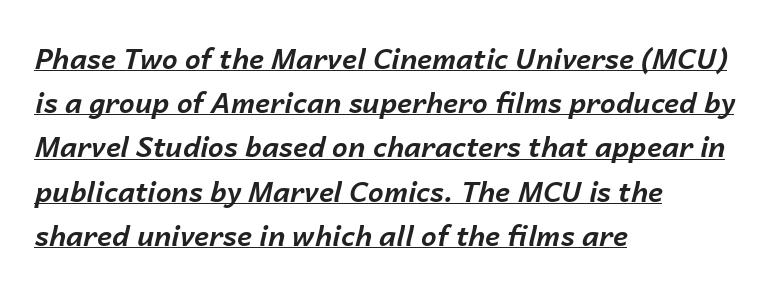
{"italic": "yes", "lean": "right", "slant_degrees": 14, "bold": "yes", "weight": "bold", "width": "normal", "stroke_contrast": "low", "x_height": "medium", "monospaced": "no", "underline": "yes", "align": "left", "line_spacing": "normal", "line_spacing_ratio": 1.58, "letter_spacing": "normal", "letter_spacing_em": 0.0, "glyph_px": 28}
